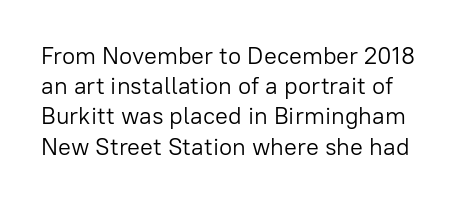
{"italic": "no", "bold": "no", "underline": "no", "line_spacing": "normal", "line_spacing_ratio": 1.26, "letter_spacing": "normal", "letter_spacing_em": 0.0, "glyph_px": 24}
